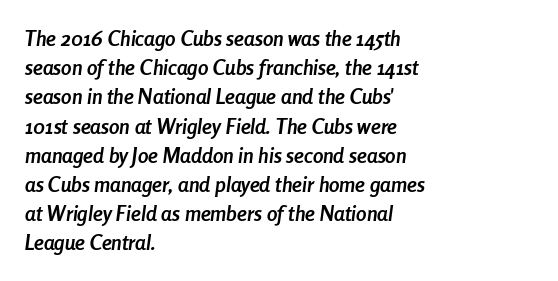
Nobody touched the tracking dial on this one. These lines sit exactly where default settings would place them. Stroke thickness is high; the sample reads as a true bold. Is the block centered? No — it sits flush against the left margin. Style check: oblique. Unmarked baselines from the first word to the last.
